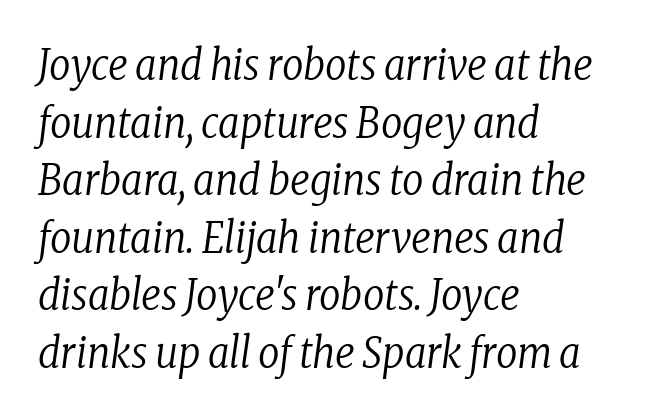
The image shows 42 px regular-weight, condensed serif type, italic (leaning right); set left-aligned, normal line spacing (1.37x), normal letter spacing, not underlined; low stroke contrast and a medium x-height.
